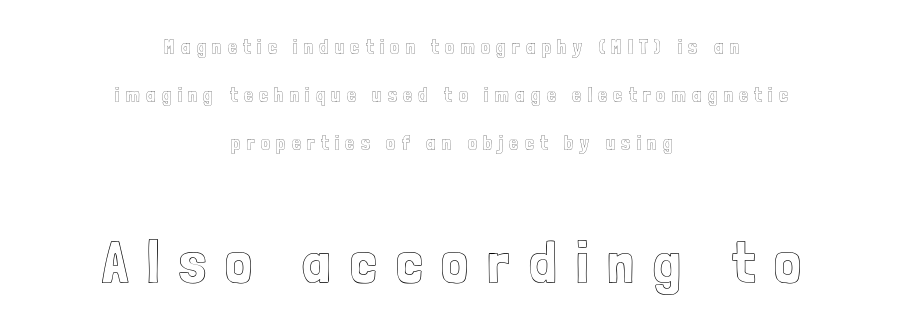
The lines in this sample share a center point and differ in where they start and stop. The leading is generous, giving the passage an open texture. The face used here appears at its bigger size in the lower chunk. Anything drawn beneath the words? Only blank space.
